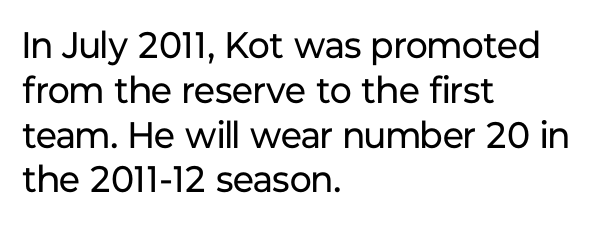
{"serif": "no", "italic": "no", "bold": "no", "weight": "regular", "width": "normal", "stroke_contrast": "low", "x_height": "medium", "monospaced": "no", "underline": "no", "align": "left", "line_spacing_ratio": 1.21, "letter_spacing": "normal", "letter_spacing_em": 0.0, "glyph_px": 37}
